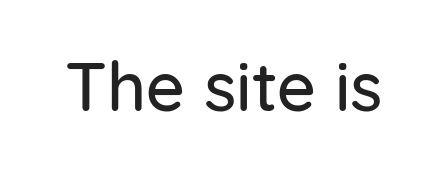
The image shows 68 px sans-serif type, upright; set normal letter spacing, not underlined; low stroke contrast and a medium x-height.
